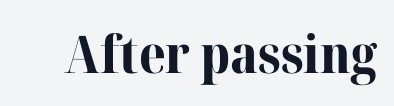
These words are printed bold, with thick strokes throughout. Characters remain perfectly vertical along every line. A typesetter would call this zero additional tracking. You can tell from the footed stems that serif type was used. Do the characters align in a grid? No, the font is proportional. The words here are not underlined.
